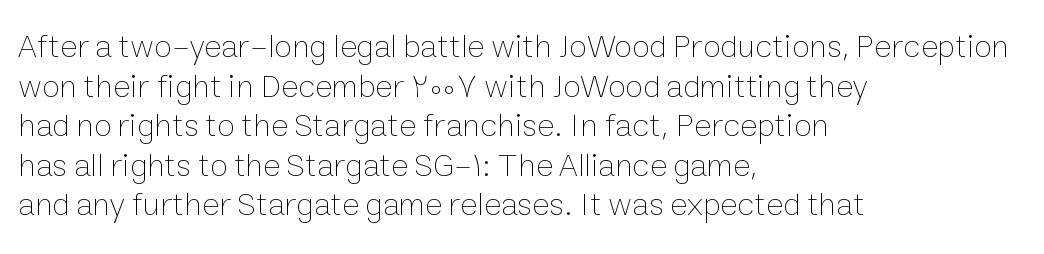
The image shows 33 px thin type, upright; set left-aligned, line spacing 1.2x, normal letter spacing, not underlined; low stroke contrast and a medium x-height.
